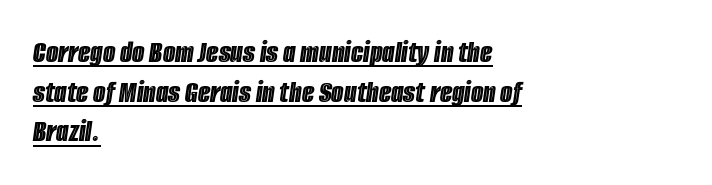
Q: Is the text italic (slanted)? A: Yes, it leans right by about 8 degrees.
Q: Is the text underlined? A: Yes.
Q: How is the paragraph aligned? A: Left-aligned.
Q: Is the spacing between letters normal or unusually wide? A: Normal.
Q: Width (condensed, normal, or wide)? A: Condensed.
Q: x-height? A: Large.
Q: Monospaced? A: No.
